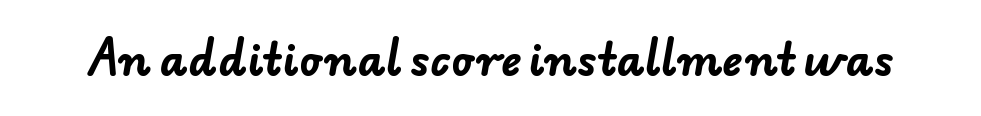
Q: Is the text bold? A: Yes.
Q: Is the typeface a serif or a sans-serif typeface? A: Sans-serif.
Q: Is the text underlined? A: No.
Q: Is the spacing between letters normal or unusually wide? A: Normal.
Q: Width (condensed, normal, or wide)? A: Normal.
Q: Stroke contrast? A: Low.
Q: x-height? A: Small.
Q: Monospaced? A: No.
